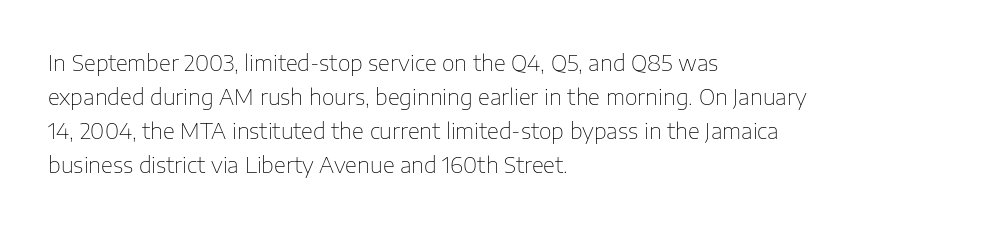
The image shows 22 px text type, upright; set left-aligned, normal line spacing (1.54x), normal letter spacing, not underlined.
